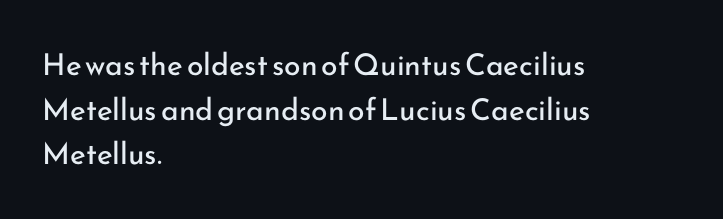
Q: Is the text bold? A: No.
Q: Is the text italic (slanted)? A: No, it is upright.
Q: Is the typeface a serif or a sans-serif typeface? A: Sans-serif.
Q: Is the text underlined? A: No.
Q: How is the paragraph aligned? A: Left-aligned.
Q: Is the spacing between letters normal or unusually wide? A: Normal.
Q: Is the spacing between lines tight, normal or loose? A: Normal.
Q: Width (condensed, normal, or wide)? A: Normal.
Q: Stroke contrast? A: Low.
Q: x-height? A: Small.
Q: Monospaced? A: No.
